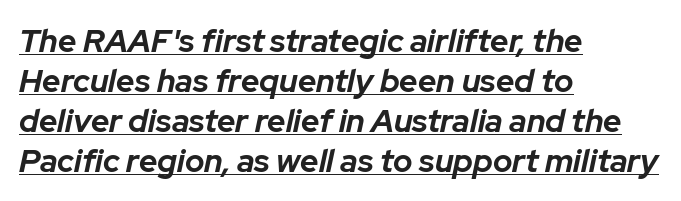
Q: Is the text bold? A: Yes.
Q: Is the text italic (slanted)? A: Yes, it leans right by about 12 degrees.
Q: Is the text underlined? A: Yes.
Q: How is the paragraph aligned? A: Left-aligned.
Q: Is the spacing between letters normal or unusually wide? A: Normal.
Q: Is the spacing between lines tight, normal or loose? A: Normal.
Q: Width (condensed, normal, or wide)? A: Normal.
Q: Stroke contrast? A: Low.
Q: x-height? A: Medium.
Q: Monospaced? A: No.
